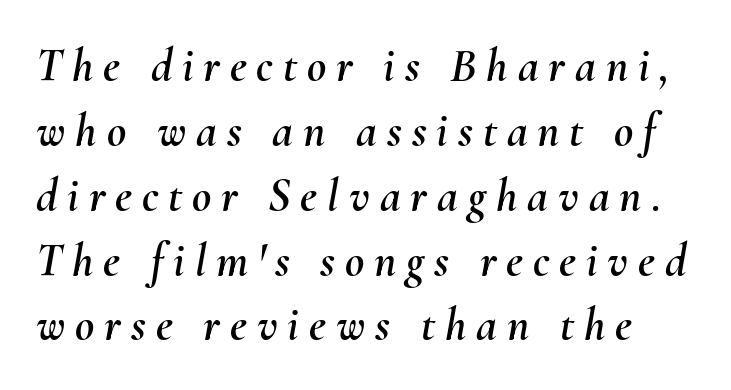
There is plenty of visible air inserted between adjacent glyphs. This sample keeps an unexceptional amount of space between lines. Letters rest on an invisible, unmarked baseline. The font's italic variant was chosen for this text. The letters advance in unequal steps, a hallmark of proportional type.
